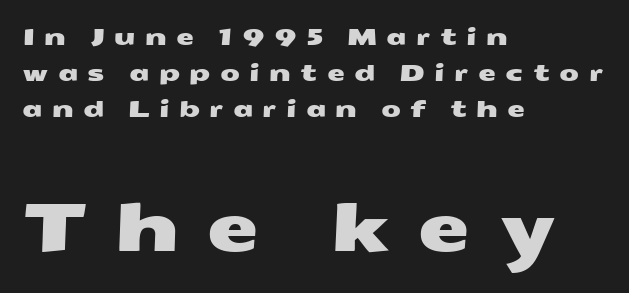
Line spacing here is normal. Note: no serifs on the glyphs. The face used here is proportionally spaced, like ordinary book or web type. Left-aligned paragraph, ragged on the right. Whoever set this made the second block the dominant, larger element.
